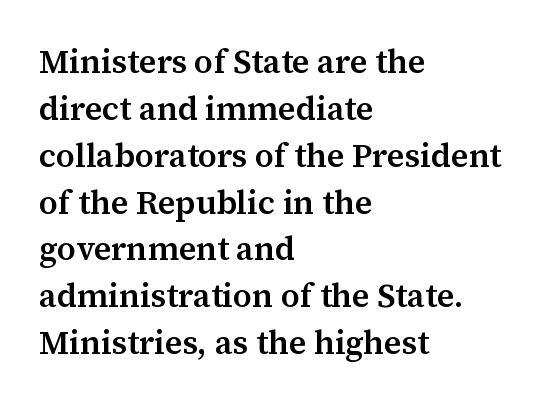
{"serif": "yes", "italic": "no", "bold": "semi", "weight": "semibold", "width": "normal", "stroke_contrast": "medium", "x_height": "medium", "monospaced": "no", "underline": "no", "align": "left", "line_spacing": "normal", "line_spacing_ratio": 1.42, "letter_spacing": "normal", "letter_spacing_em": 0.0, "glyph_px": 33}
